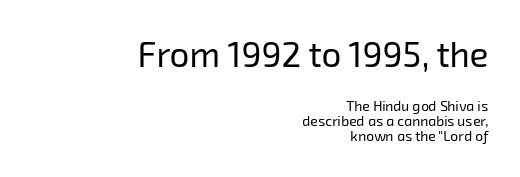
The image shows 35 px regular-weight sans-serif type; set right-aligned, tight line spacing (1.07x), normal letter spacing, not underlined; the first (top) block is 2.5x larger; low stroke contrast and a medium x-height.
